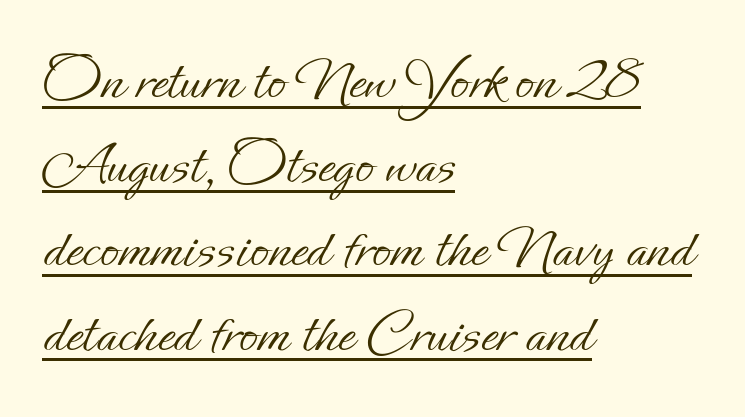
{"bold": "no", "weight": "light", "width": "normal", "stroke_contrast": "low", "x_height": "small", "monospaced": "no", "underline": "yes", "align": "left", "line_spacing": "normal", "line_spacing_ratio": 1.38, "letter_spacing": "normal", "letter_spacing_em": 0.0, "glyph_px": 61}
